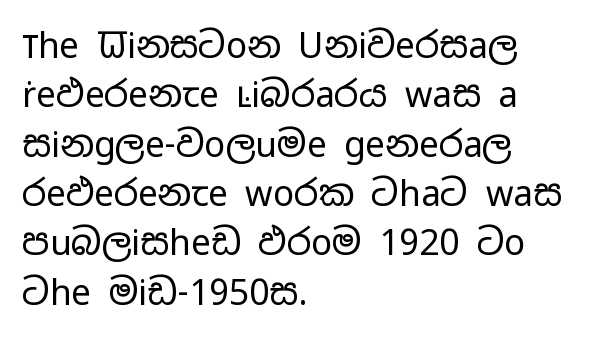
The typesetter chose a ragged-right arrangement here. Stems and bowls with no extra thickness — not bold. Tracking here is standard; glyphs follow each other at the usual distance. You can tell from the bare stems that sans-serif type was used. Letters rest on an invisible, unmarked baseline.
